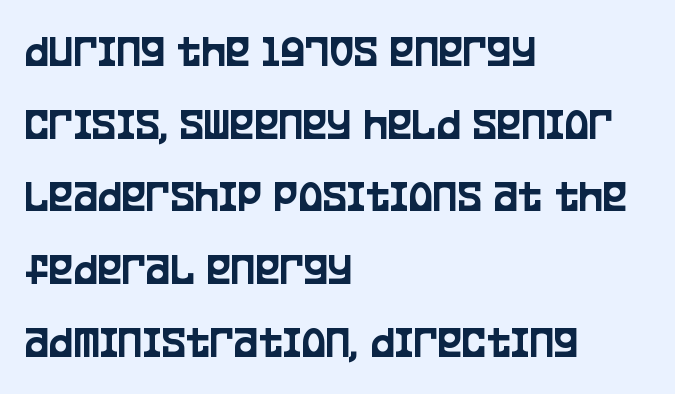
{"serif": "no", "italic": "no", "width": "condensed", "stroke_contrast": "low", "x_height": "large", "monospaced": "no", "underline": "no", "align": "left", "line_spacing": "normal", "line_spacing_ratio": 1.58, "letter_spacing": "normal", "letter_spacing_em": 0.0, "glyph_px": 46}
